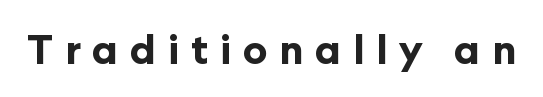
Q: Is the text bold? A: Yes.
Q: Is the text italic (slanted)? A: No, it is upright.
Q: Is the typeface a serif or a sans-serif typeface? A: Sans-serif.
Q: Is the text underlined? A: No.
Q: Is the spacing between letters normal or unusually wide? A: Unusually wide.
Q: Width (condensed, normal, or wide)? A: Normal.
Q: Stroke contrast? A: Low.
Q: x-height? A: Medium.
Q: Monospaced? A: No.
